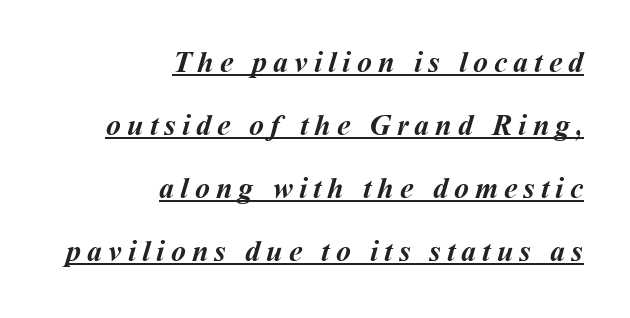
Q: Is the text bold? A: Yes.
Q: Is the text underlined? A: Yes.
Q: How is the paragraph aligned? A: Right-aligned.
Q: Is the spacing between letters normal or unusually wide? A: Unusually wide.
Q: Is the spacing between lines tight, normal or loose? A: Loose.
Q: Width (condensed, normal, or wide)? A: Normal.
Q: Stroke contrast? A: Medium.
Q: x-height? A: Medium.
Q: Monospaced? A: No.
